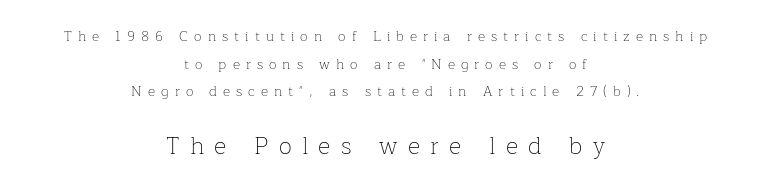
{"italic": "no", "bold": "no", "underline": "no", "align": "center", "line_spacing": "loose", "line_spacing_ratio": 1.97, "letter_spacing": "wide", "letter_spacing_em": 0.43, "larger_block": "second", "size_ratio": 1.71, "glyph_px": 24}
